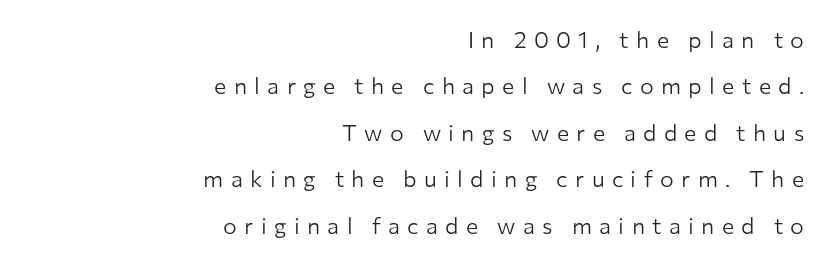
Quick note: interline space is abundant. Layout note: lines flush right. If you drew a line through each stem, it would be perfectly vertical. Beneath every word, the page is bare.
